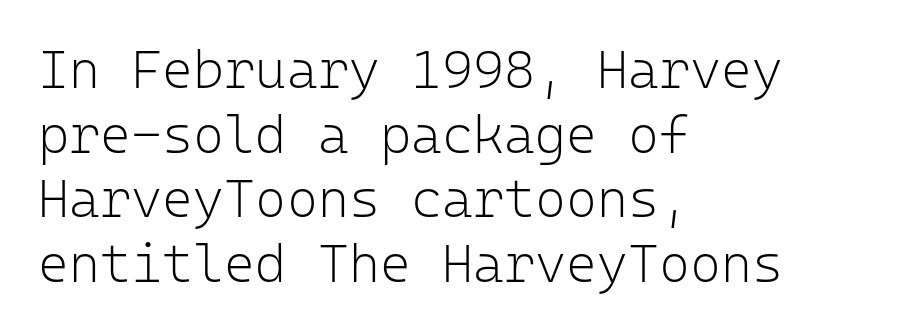
What kind of face is this? One without serifs — a sans. Honestly, the letter spacing is just normal — you wouldn't notice it. When letters stand straight like this, we call the style roman or upright. The zone under the glyphs is completely vacant. A typesetter would call this monospace, since all characters share one set width. These lines are set flush left with a ragged right edge.
